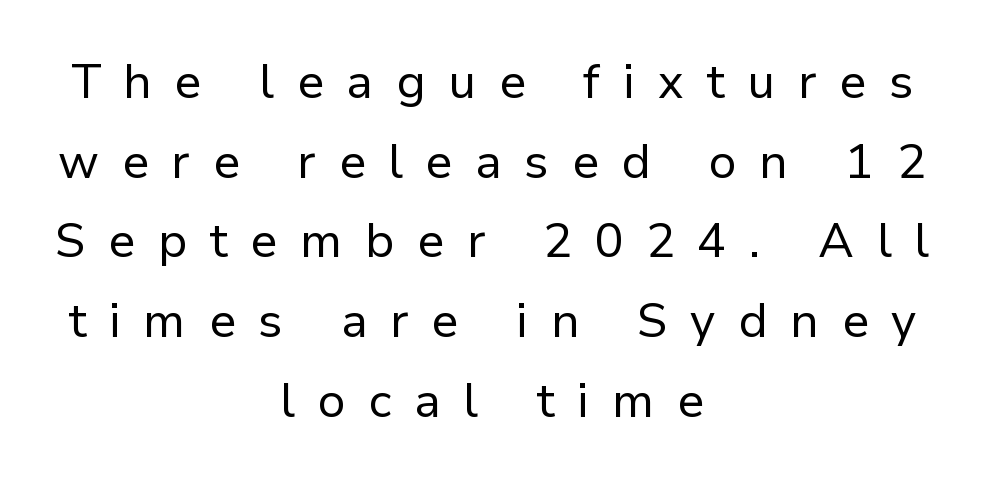
You can tell it's not italic because the verticals are truly vertical. The designer left line spacing at the default. Words float on clear page, feet unadorned. The passage shown is typed in a proportional face where columns would drift. Unlike a traditional serif, this face leaves its strokes unadorned.
